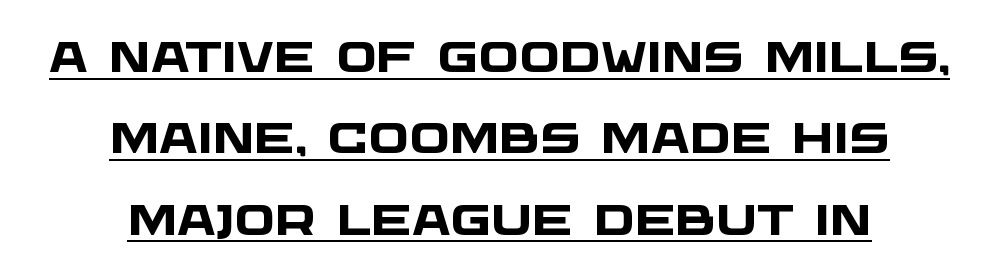
The paragraph has two soft edges and a firm central axis. No feet cap the strokes, marking this as sans-serif type. Nobody touched the tracking dial on this one. Caption: bold face, heavy strokes. These lines are rendered in a variable-pitch font.
